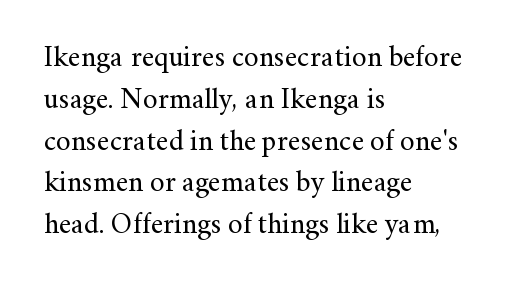
{"serif": "yes", "italic": "no", "bold": "no", "weight": "regular", "width": "normal", "stroke_contrast": "medium", "x_height": "small", "monospaced": "no", "underline": "no", "align": "left", "line_spacing": "normal", "line_spacing_ratio": 1.44, "letter_spacing": "normal", "letter_spacing_em": 0.0, "glyph_px": 29}
